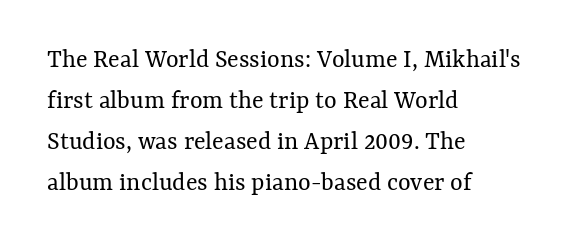
On a weight scale, this lands at 450 or below. The passage shown has conventional tracking throughout. A normal amount of white space separates one row of letters from the next. The rag falls on the right side of this text block.
